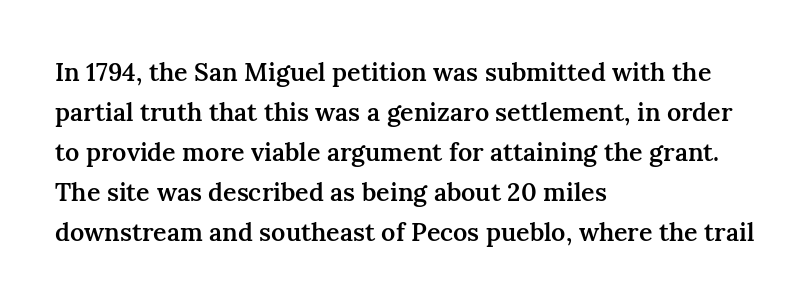
The image shows 25 px text type, upright; set left-aligned, normal line spacing (1.6x), normal letter spacing, not underlined.
